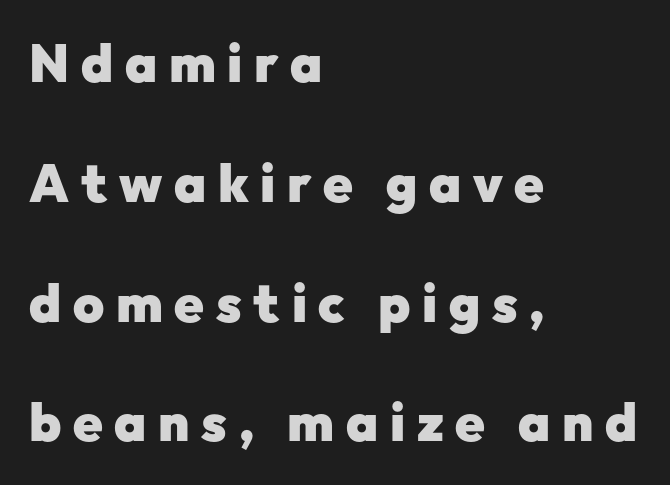
Q: Is the text bold? A: Yes.
Q: Is the text italic (slanted)? A: No, it is upright.
Q: Is the typeface a serif or a sans-serif typeface? A: Sans-serif.
Q: Is the text underlined? A: No.
Q: How is the paragraph aligned? A: Left-aligned.
Q: Is the spacing between letters normal or unusually wide? A: Unusually wide.
Q: Is the spacing between lines tight, normal or loose? A: Loose.
Q: Width (condensed, normal, or wide)? A: Normal.
Q: Stroke contrast? A: Low.
Q: x-height? A: Medium.
Q: Monospaced? A: No.
